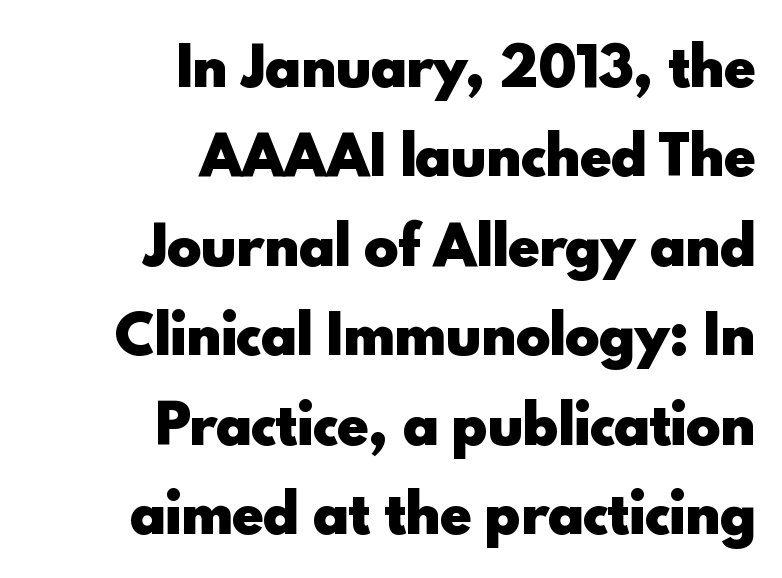
Q: Is the text bold? A: Yes.
Q: Is the text italic (slanted)? A: No, it is upright.
Q: Is the typeface a serif or a sans-serif typeface? A: Sans-serif.
Q: Is the text underlined? A: No.
Q: How is the paragraph aligned? A: Right-aligned.
Q: Is the spacing between letters normal or unusually wide? A: Normal.
Q: Width (condensed, normal, or wide)? A: Normal.
Q: x-height? A: Small.
Q: Monospaced? A: No.
